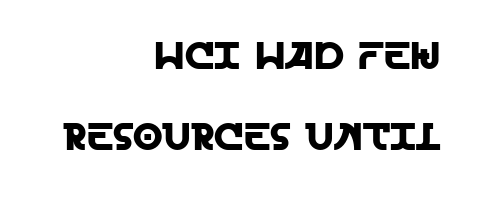
{"serif": "no", "italic": "no", "width": "normal", "x_height": "large", "monospaced": "no", "underline": "no", "align": "right", "line_spacing": "loose", "line_spacing_ratio": 2.12, "letter_spacing": "normal", "letter_spacing_em": 0.0, "glyph_px": 38}
